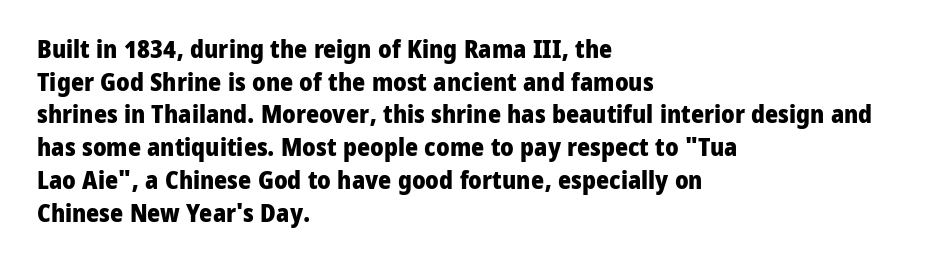
You could call the tracking neutral — neither tight nor loose. Ordinary non-slanted type is in use. Heavy, bold letterforms. Does the copy run flush right? No — it runs flush left. Regular leading.
